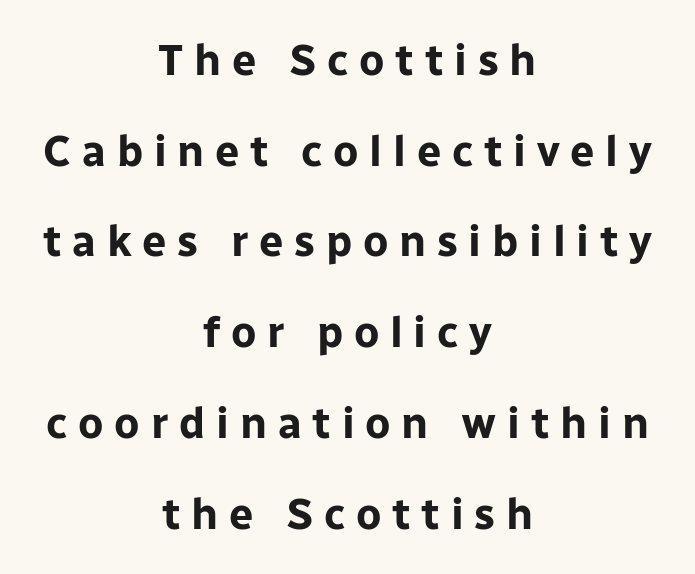
{"serif": "no", "italic": "no", "bold": "yes", "weight": "bold", "width": "normal", "stroke_contrast": "low", "x_height": "medium", "monospaced": "no", "underline": "no", "align": "center", "line_spacing": "loose", "line_spacing_ratio": 2.11, "letter_spacing": "wide", "letter_spacing_em": 0.25, "glyph_px": 43}
